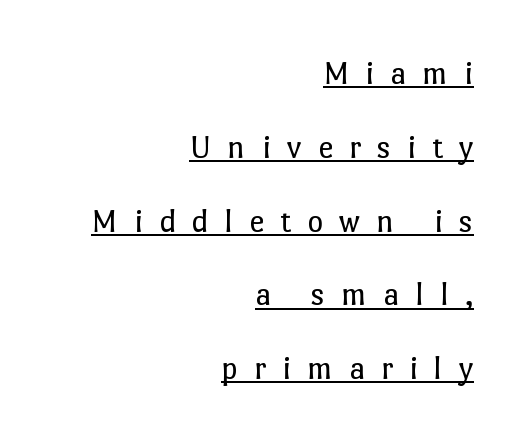
{"italic": "no", "bold": "no", "weight": "regular", "width": "normal", "stroke_contrast": "low", "x_height": "medium", "monospaced": "no", "underline": "yes", "align": "right", "line_spacing": "loose", "line_spacing_ratio": 2.17, "letter_spacing": "wide", "letter_spacing_em": 0.47, "glyph_px": 34}
